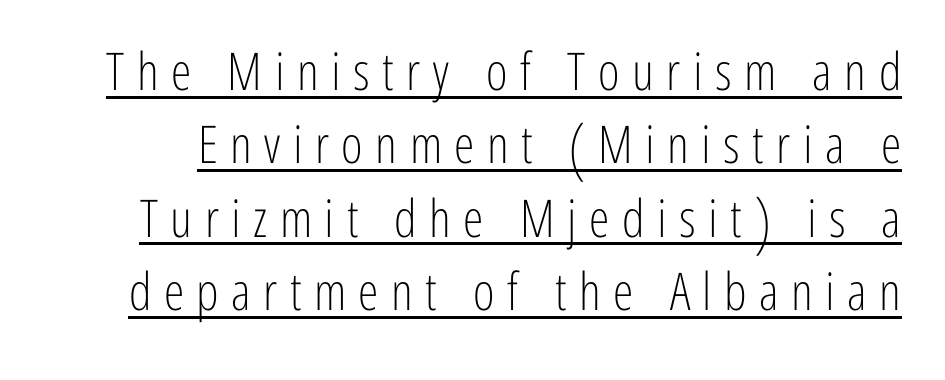
Q: Is the text bold? A: No.
Q: Is the text italic (slanted)? A: No, it is upright.
Q: Is the typeface a serif or a sans-serif typeface? A: Sans-serif.
Q: Is the text underlined? A: Yes.
Q: Is the spacing between letters normal or unusually wide? A: Unusually wide.
Q: Is the spacing between lines tight, normal or loose? A: Normal.
Q: Width (condensed, normal, or wide)? A: Condensed.
Q: Stroke contrast? A: Low.
Q: x-height? A: Medium.
Q: Monospaced? A: No.
